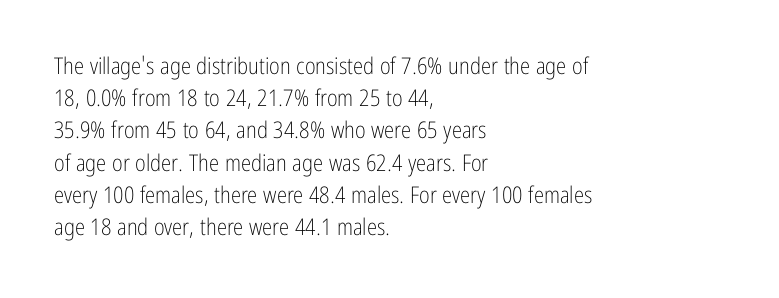
Regarding leading, the lines here are spaced in the standard way. The setting favours the left margin, as ordinary paragraphs usually do. The typeface has the unassuming heft of standard copy or less. The tracking reads as untouched default to a designer's eye. Type without underlining. Vertical strokes here are truly vertical.
